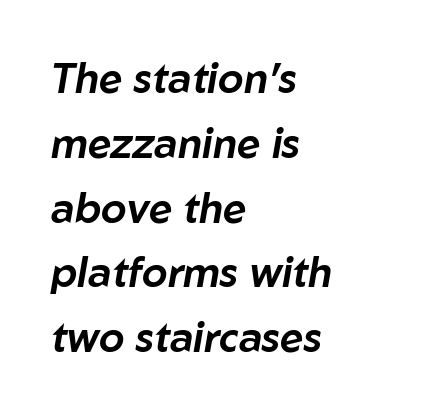
The image shows 41 px text type, italic (leaning right); set left-aligned, normal line spacing (1.58x), normal letter spacing, not underlined; low stroke contrast and a medium x-height.
